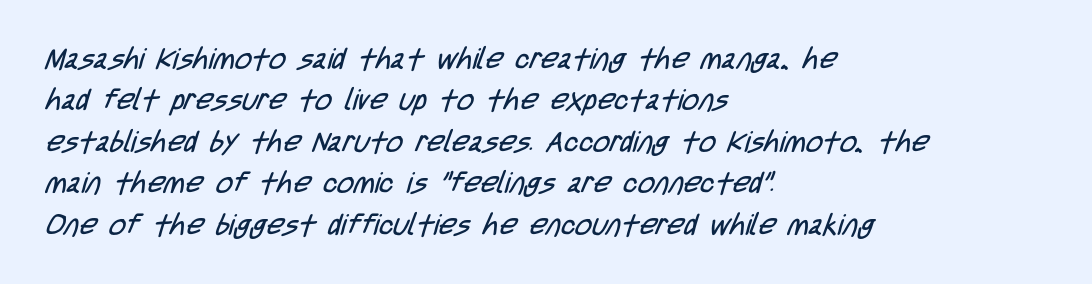
{"serif": "no", "bold": "no", "weight": "regular", "width": "condensed", "stroke_contrast": "low", "x_height": "large", "monospaced": "no", "underline": "no", "align": "left", "line_spacing": "normal", "line_spacing_ratio": 1.43, "letter_spacing": "normal", "letter_spacing_em": 0.0, "glyph_px": 29}
